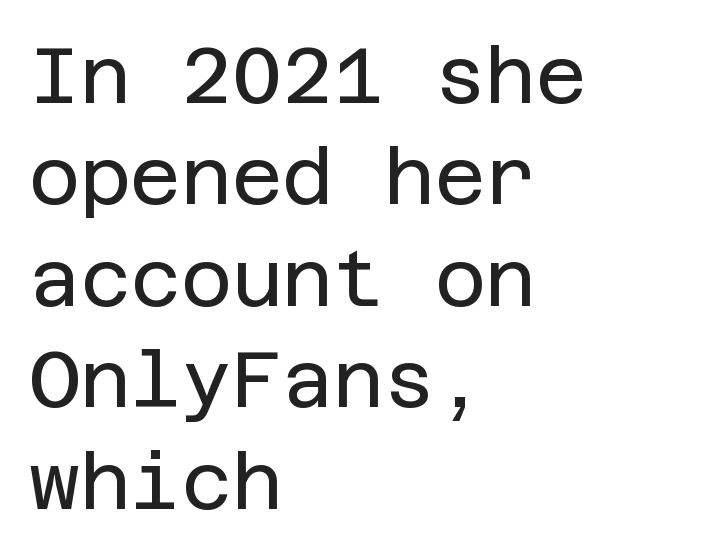
Q: Is the text bold? A: No.
Q: Is the text italic (slanted)? A: No, it is upright.
Q: Is the typeface a serif or a sans-serif typeface? A: Sans-serif.
Q: Is the text underlined? A: No.
Q: How is the paragraph aligned? A: Left-aligned.
Q: Is the spacing between letters normal or unusually wide? A: Normal.
Q: Is the spacing between lines tight, normal or loose? A: Normal.
Q: Width (condensed, normal, or wide)? A: Normal.
Q: Stroke contrast? A: Low.
Q: x-height? A: Large.
